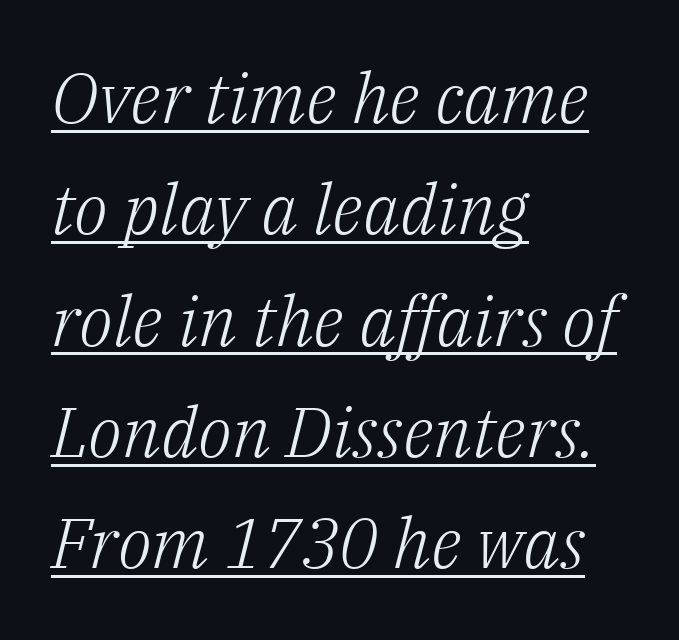
Casual observation: everything's shoved over to the left. The rendering uses natural spacing where letterforms have individual widths. If you measured baseline to baseline, you'd find a middling distance. Is the stroke heavy? The answer is a plain regular-or-lighter. Compared with ordinary roman type, these characters are visibly tilted.
